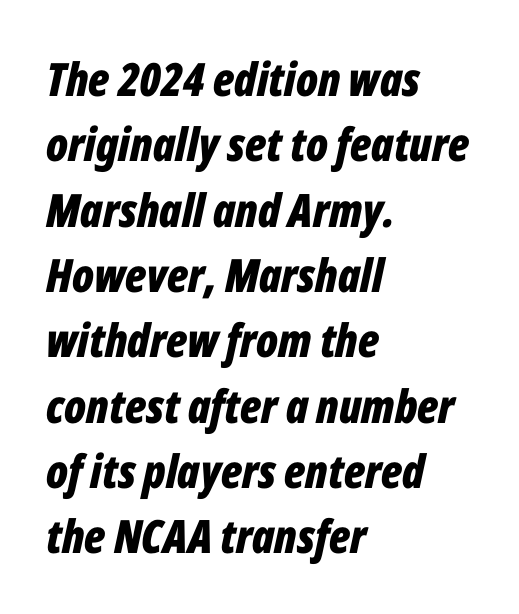
The image shows 46 px bold, condensed type, italic (leaning right); set left-aligned, normal line spacing (1.42x), normal letter spacing, not underlined; low stroke contrast and a medium x-height.
